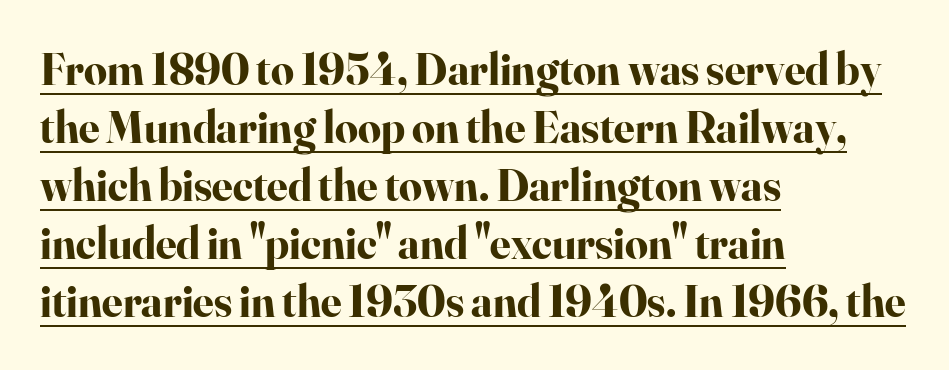
Q: Is the text bold? A: Yes.
Q: Is the text italic (slanted)? A: No, it is upright.
Q: Is the typeface a serif or a sans-serif typeface? A: Serif.
Q: Is the text underlined? A: Yes.
Q: How is the paragraph aligned? A: Left-aligned.
Q: Is the spacing between letters normal or unusually wide? A: Normal.
Q: Is the spacing between lines tight, normal or loose? A: Normal.
Q: Width (condensed, normal, or wide)? A: Normal.
Q: Stroke contrast? A: High.
Q: x-height? A: Small.
Q: Monospaced? A: No.
